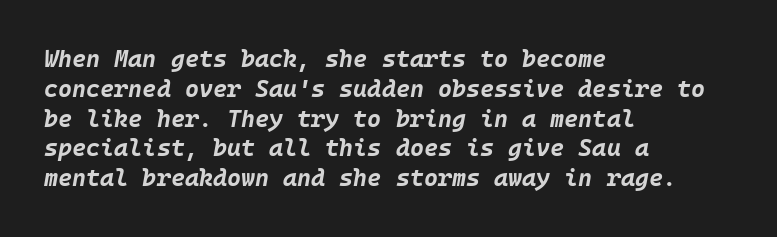
The image shows 24 px bold type, italic (leaning right); set left-aligned, line spacing 1.24x, normal letter spacing, not underlined.
